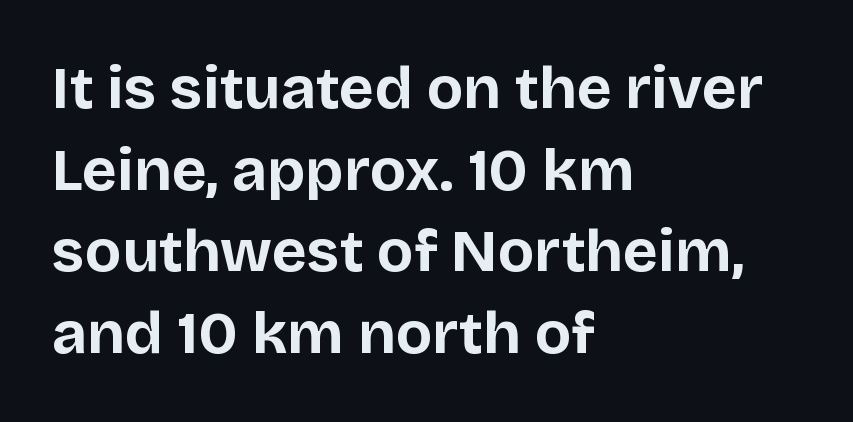
Q: Is the text bold? A: Yes.
Q: Is the text italic (slanted)? A: No, it is upright.
Q: Is the typeface a serif or a sans-serif typeface? A: Sans-serif.
Q: Is the text underlined? A: No.
Q: How is the paragraph aligned? A: Left-aligned.
Q: Is the spacing between letters normal or unusually wide? A: Normal.
Q: Is the spacing between lines tight, normal or loose? A: Normal.
Q: Width (condensed, normal, or wide)? A: Normal.
Q: Stroke contrast? A: Low.
Q: x-height? A: Large.
Q: Monospaced? A: No.
